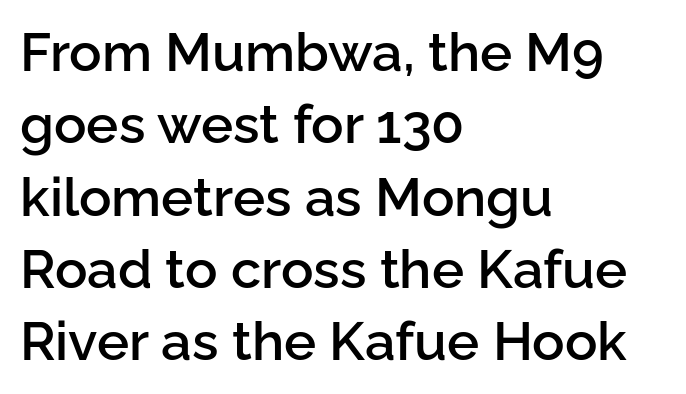
{"serif": "no", "italic": "no", "bold": "semi", "weight": "semibold", "width": "normal", "stroke_contrast": "low", "x_height": "medium", "monospaced": "no", "underline": "no", "align": "left", "line_spacing": "normal", "line_spacing_ratio": 1.34, "letter_spacing": "normal", "letter_spacing_em": 0.0, "glyph_px": 54}
